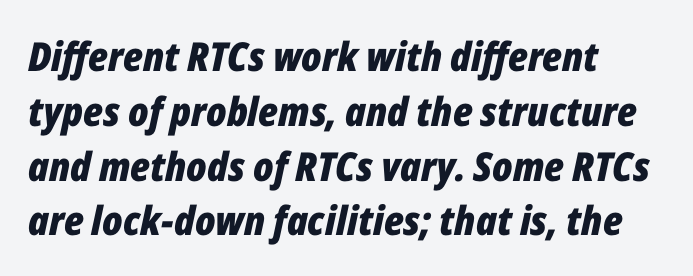
The image shows 40 px bold, condensed type, italic (leaning right); set left-aligned, normal line spacing (1.37x), normal letter spacing, not underlined; low stroke contrast and a medium x-height.
